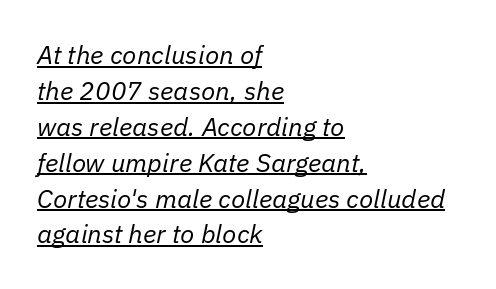
Q: Is the text bold? A: No.
Q: Is the text italic (slanted)? A: Yes, it leans right by about 11 degrees.
Q: Is the text underlined? A: Yes.
Q: How is the paragraph aligned? A: Left-aligned.
Q: Is the spacing between letters normal or unusually wide? A: Normal.
Q: Is the spacing between lines tight, normal or loose? A: Normal.
